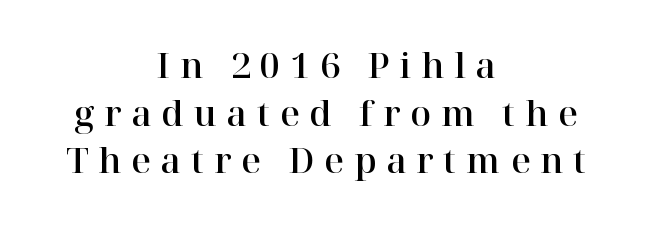
Whoever set this chose a conventional vertical rhythm. Alignment: centered. The glyphs in this specimen are seriffed. In terms of posture, this sample is upright.
